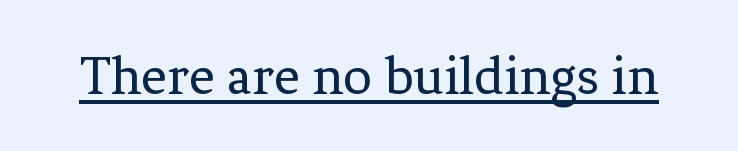
{"serif": "yes", "italic": "no", "bold": "no", "weight": "regular", "width": "normal", "stroke_contrast": "low", "x_height": "medium", "monospaced": "no", "underline": "yes", "letter_spacing": "normal", "letter_spacing_em": 0.0, "glyph_px": 57}
